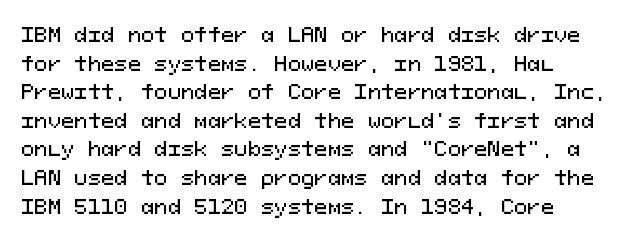
Every character sits straight up, as roman type does. The glyphs are unaccompanied by any horizontal stroke below them. Normally led — the rows are evenly, conventionally spaced. If you drew a ruler down the left edge, every line would touch it. The type is set solid horizontally, with unmodified tracking.
